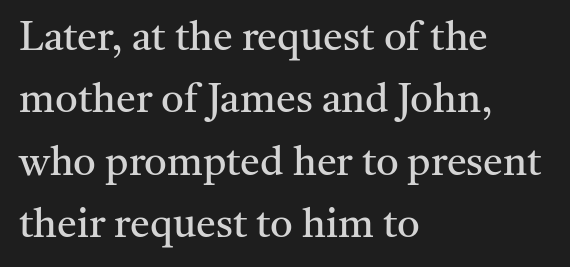
The image shows 40 px regular-weight serif type, upright; set left-aligned, normal line spacing (1.56x), normal letter spacing, not underlined; medium stroke contrast and a medium x-height.
